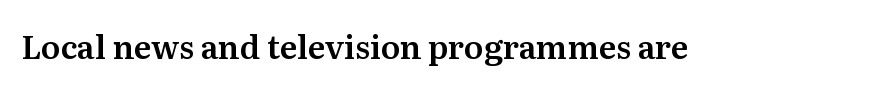
This sample has the flowing, uneven cadence of proportional lettering. Words appear dense and cohesive because spacing is normal. Tall strokes in this sample are plumb rather than angled. Any mark beneath the type? The region is blank. Typographically, this falls in the serif category.
